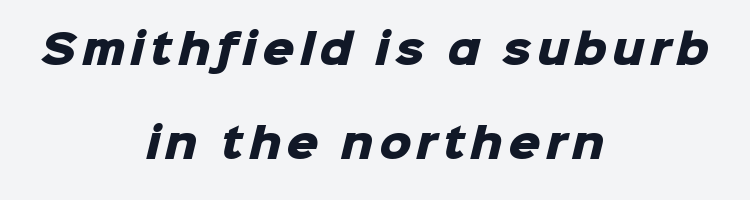
Q: Is the text bold? A: Yes.
Q: Is the typeface a serif or a sans-serif typeface? A: Sans-serif.
Q: Is the text underlined? A: No.
Q: How is the paragraph aligned? A: Centered.
Q: Is the spacing between lines tight, normal or loose? A: Loose.
Q: Width (condensed, normal, or wide)? A: Normal.
Q: Stroke contrast? A: Low.
Q: x-height? A: Medium.
Q: Monospaced? A: No.
